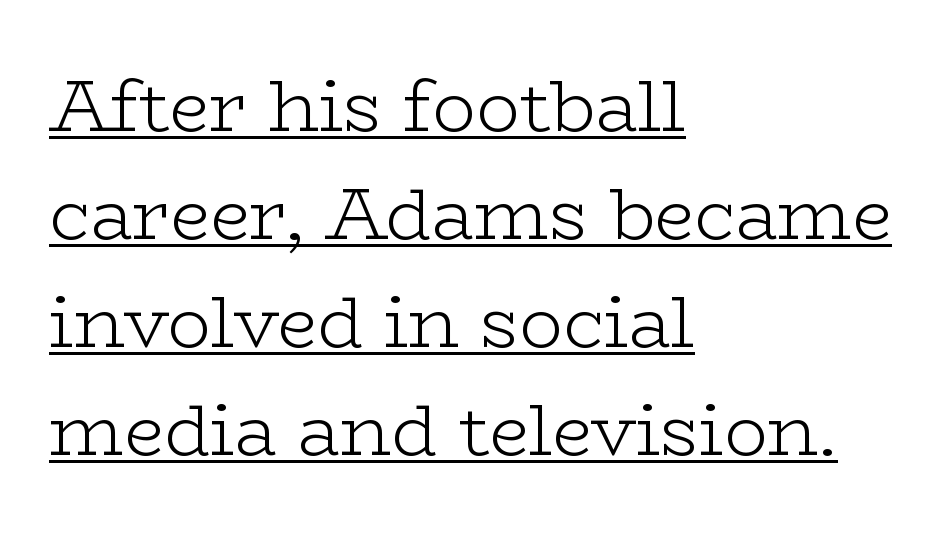
The image shows 72 px light, wide serif type, upright; set left-aligned, normal line spacing (1.5x), normal letter spacing, underlined; low stroke contrast and a medium x-height.
